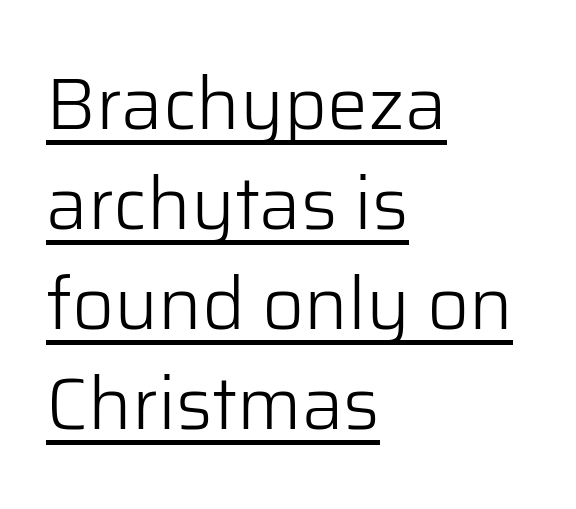
The image shows 73 px light sans-serif type, upright; set left-aligned, normal line spacing (1.37x), normal letter spacing, underlined; low stroke contrast and a medium x-height.
